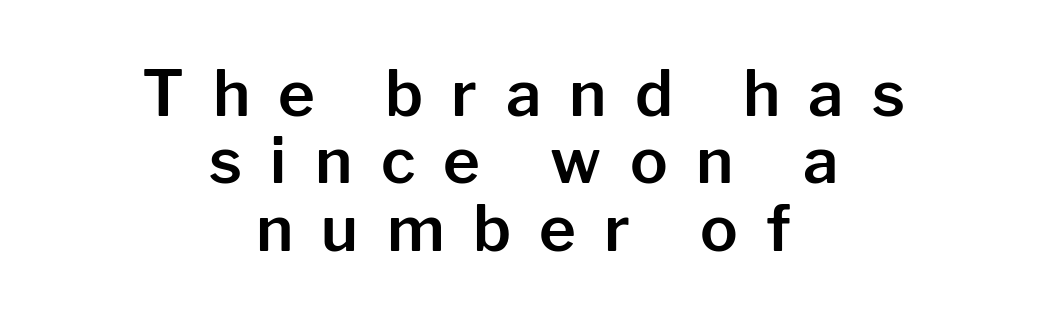
Q: Is the text italic (slanted)? A: No, it is upright.
Q: Is the typeface a serif or a sans-serif typeface? A: Sans-serif.
Q: Is the text underlined? A: No.
Q: How is the paragraph aligned? A: Centered.
Q: Is the spacing between letters normal or unusually wide? A: Unusually wide.
Q: Is the spacing between lines tight, normal or loose? A: Tight.
Q: Width (condensed, normal, or wide)? A: Normal.
Q: Stroke contrast? A: Low.
Q: x-height? A: Medium.
Q: Monospaced? A: No.
